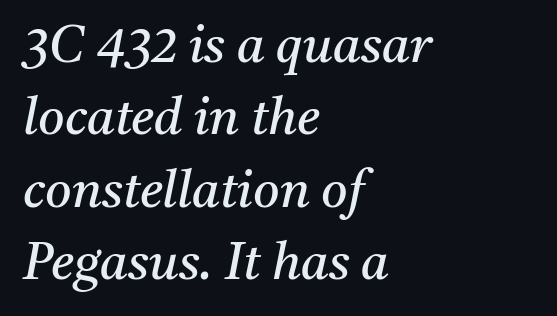
Q: Is the text bold? A: No.
Q: Is the text italic (slanted)? A: Yes, it leans right by about 11 degrees.
Q: Is the typeface a serif or a sans-serif typeface? A: Serif.
Q: Is the text underlined? A: No.
Q: How is the paragraph aligned? A: Left-aligned.
Q: Is the spacing between letters normal or unusually wide? A: Normal.
Q: Is the spacing between lines tight, normal or loose? A: Normal.
Q: Width (condensed, normal, or wide)? A: Normal.
Q: Stroke contrast? A: Medium.
Q: x-height? A: Medium.
Q: Monospaced? A: No.
